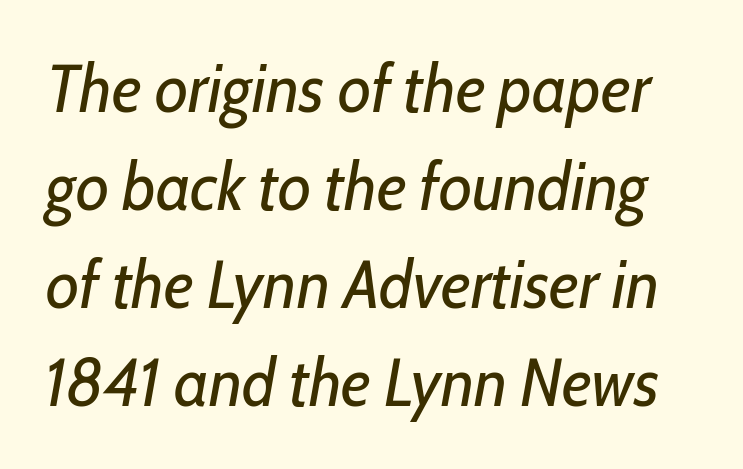
Q: Is the text bold? A: No.
Q: Is the text italic (slanted)? A: Yes, it leans right by about 10 degrees.
Q: Is the text underlined? A: No.
Q: Is the spacing between letters normal or unusually wide? A: Normal.
Q: Is the spacing between lines tight, normal or loose? A: Normal.
Q: Width (condensed, normal, or wide)? A: Condensed.
Q: Stroke contrast? A: Low.
Q: x-height? A: Medium.
Q: Monospaced? A: No.
